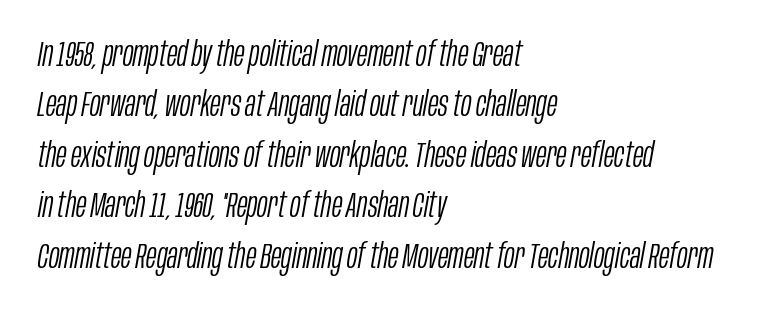
The image shows 35 px light, condensed type, italic (leaning right); set left-aligned, normal line spacing (1.44x), normal letter spacing, not underlined; low stroke contrast and a large x-height.
